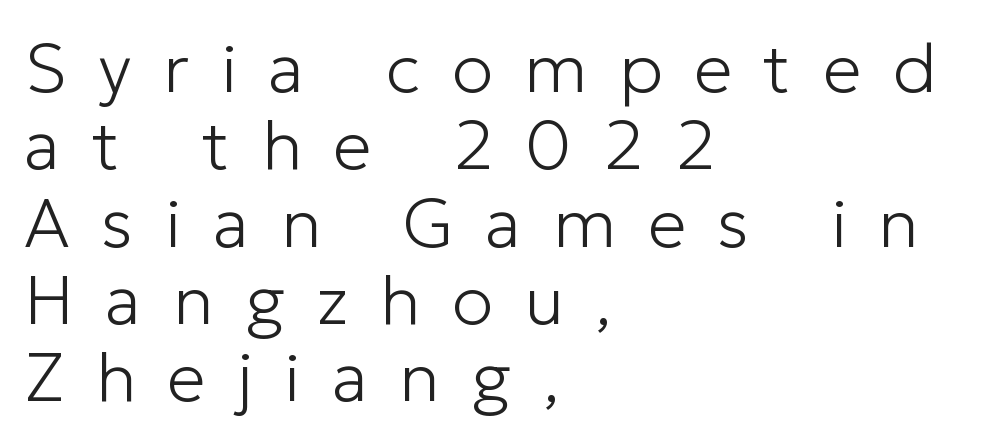
The letters are spread apart with noticeably loose tracking. The letters carry no serifs — their stems end cleanly without finishing strokes. The foot of each line stays bare and open. Character widths vary here, with narrow letters taking less room than wide ones.
